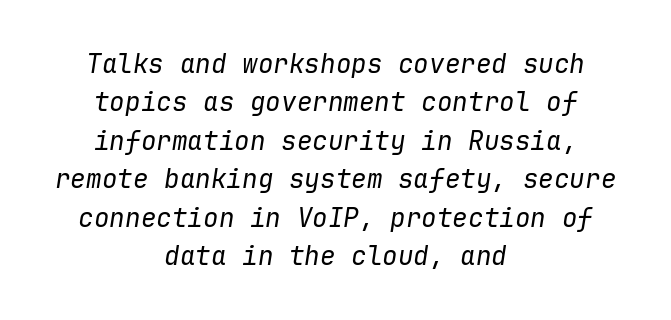
Q: Is the text bold? A: No.
Q: Is the text italic (slanted)? A: Yes, it leans right by about 9 degrees.
Q: Is the text underlined? A: No.
Q: How is the paragraph aligned? A: Centered.
Q: Is the spacing between letters normal or unusually wide? A: Normal.
Q: Is the spacing between lines tight, normal or loose? A: Normal.
